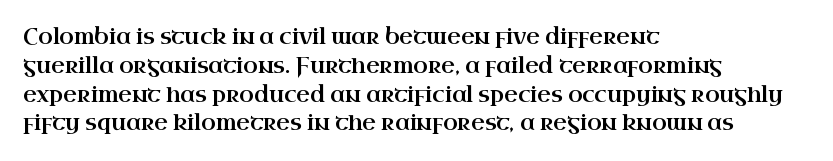
The image shows 21 px text type, upright; set left-aligned, normal line spacing (1.37x), normal letter spacing, not underlined.
